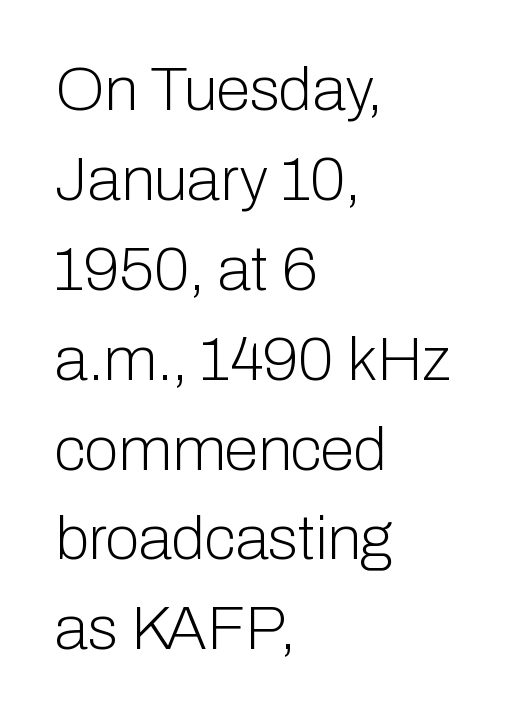
Q: Is the text bold? A: No.
Q: Is the text italic (slanted)? A: No, it is upright.
Q: Is the typeface a serif or a sans-serif typeface? A: Sans-serif.
Q: Is the text underlined? A: No.
Q: How is the paragraph aligned? A: Left-aligned.
Q: Is the spacing between letters normal or unusually wide? A: Normal.
Q: Is the spacing between lines tight, normal or loose? A: Normal.
Q: Width (condensed, normal, or wide)? A: Normal.
Q: Stroke contrast? A: Low.
Q: x-height? A: Medium.
Q: Monospaced? A: No.
